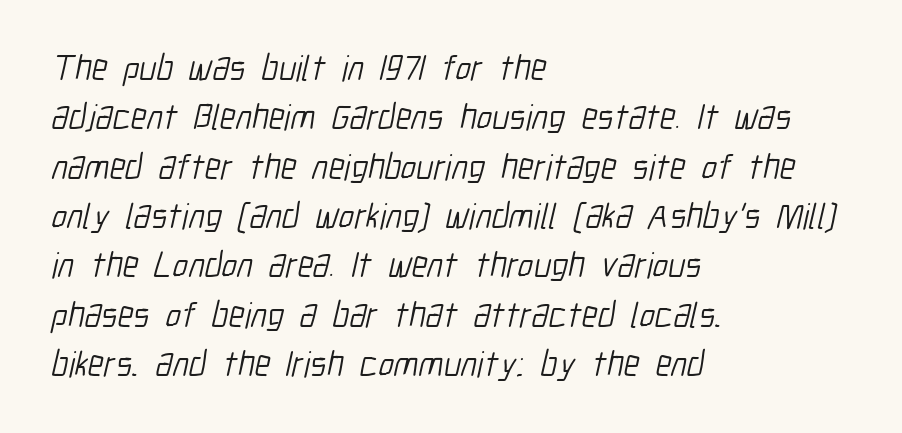
Whoever set this chose a conventional vertical rhythm. These glyphs show unthickened strokes, regular width or finer. Each word holds together tightly as a unit, with standard inter-letter gaps. Grotesque or geometric, the face here clearly has no serifs. Glance below the letters and you will spot only blank space.
